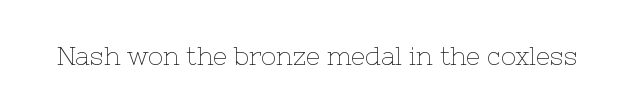
Q: Is the text bold? A: No.
Q: Is the text italic (slanted)? A: No, it is upright.
Q: Is the text underlined? A: No.
Q: Is the spacing between letters normal or unusually wide? A: Normal.
